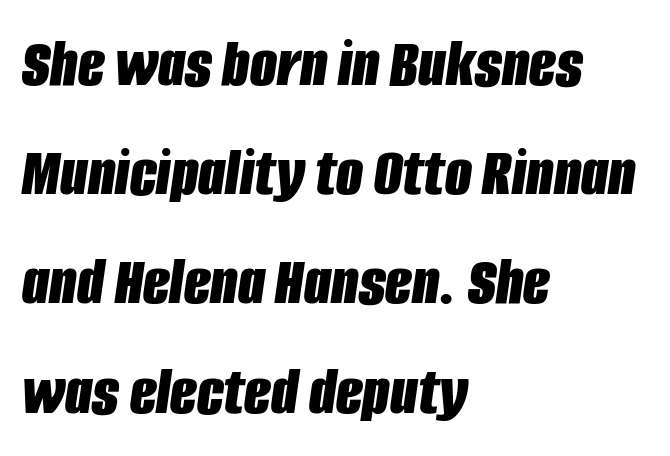
{"italic": "yes", "lean": "right", "slant_degrees": 8, "bold": "yes", "weight": "bold", "width": "condensed", "stroke_contrast": "low", "x_height": "large", "monospaced": "no", "underline": "no", "align": "left", "line_spacing": "normal", "line_spacing_ratio": 1.56, "letter_spacing": "normal", "letter_spacing_em": 0.0, "glyph_px": 70}
